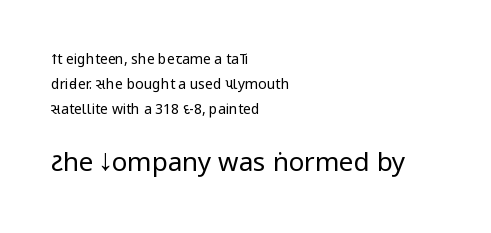
The image shows 26 px text type, upright; set left-aligned, line spacing 1.78x, normal letter spacing, not underlined; the second (bottom) block is 1.86x larger.
